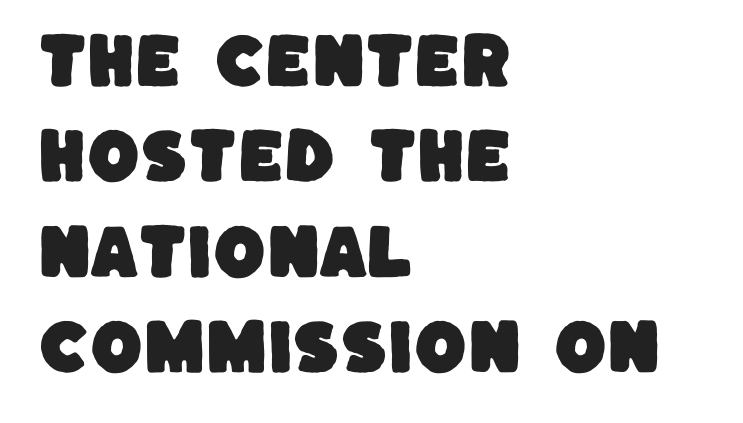
Q: Is the typeface a serif or a sans-serif typeface? A: Sans-serif.
Q: Is the text underlined? A: No.
Q: How is the paragraph aligned? A: Left-aligned.
Q: Is the spacing between letters normal or unusually wide? A: Normal.
Q: Is the spacing between lines tight, normal or loose? A: Normal.
Q: Width (condensed, normal, or wide)? A: Normal.
Q: Stroke contrast? A: Low.
Q: x-height? A: Large.
Q: Monospaced? A: No.
